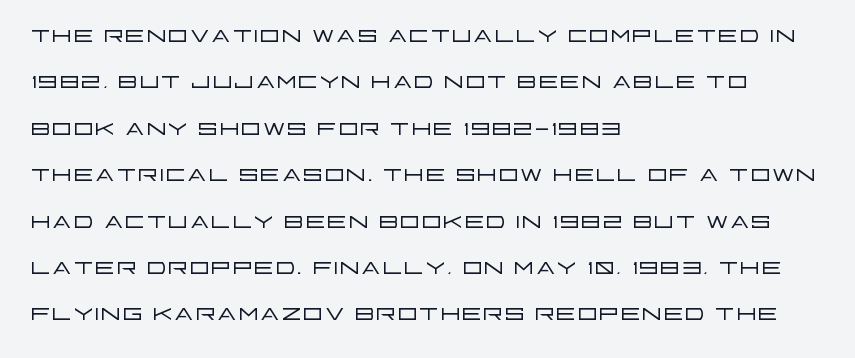
Honestly, the row spacing looks completely unremarkable. The passage shown is typeset with a sans-serif family. Style check: upright. Words appear dense and cohesive because spacing is normal.
